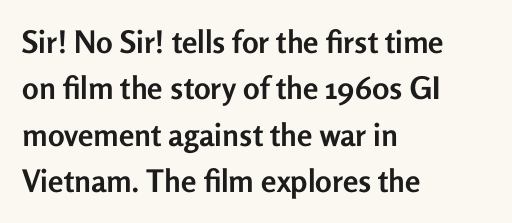
Q: Is the text bold? A: Yes.
Q: Is the text italic (slanted)? A: No, it is upright.
Q: Is the typeface a serif or a sans-serif typeface? A: Sans-serif.
Q: Is the text underlined? A: No.
Q: How is the paragraph aligned? A: Left-aligned.
Q: Is the spacing between letters normal or unusually wide? A: Normal.
Q: Is the spacing between lines tight, normal or loose? A: Normal.
Q: Width (condensed, normal, or wide)? A: Normal.
Q: Stroke contrast? A: Low.
Q: x-height? A: Medium.
Q: Monospaced? A: No.
